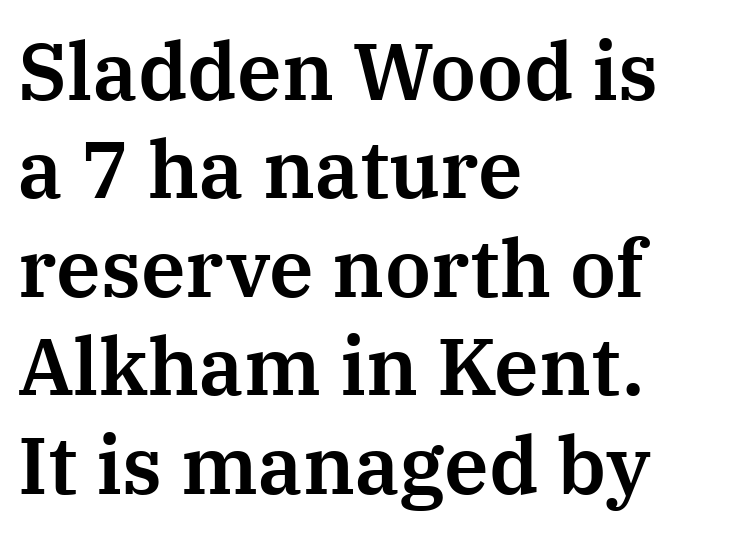
The compositor pushed each line to the left boundary. Here the designer chose a conventional face with non-uniform glyph widths. The type sits square on the baseline with zero lean. You could call the tracking neutral — neither tight nor loose. To sum up the face: it has serifs.
